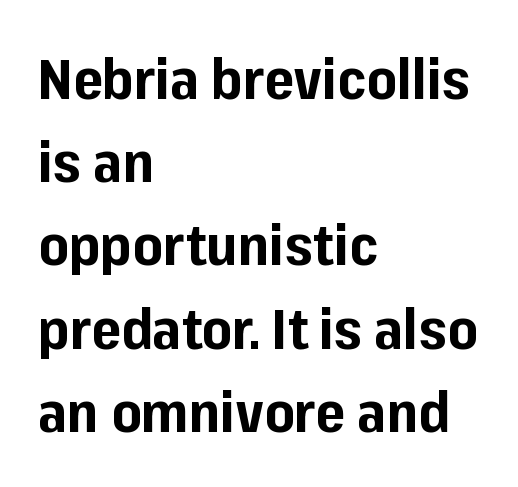
{"serif": "no", "italic": "no", "bold": "yes", "weight": "bold", "width": "normal", "stroke_contrast": "low", "x_height": "medium", "monospaced": "no", "underline": "no", "align": "left", "line_spacing": "normal", "line_spacing_ratio": 1.46, "letter_spacing": "normal", "letter_spacing_em": 0.0, "glyph_px": 57}
